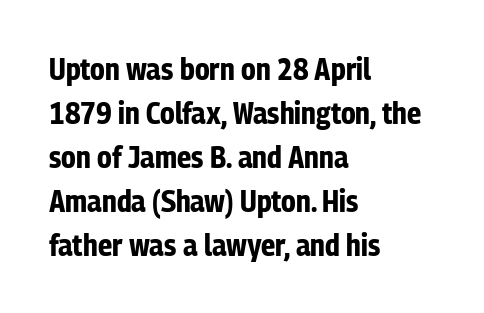
The image shows 31 px bold, condensed sans-serif type, upright; set left-aligned, normal line spacing (1.42x), normal letter spacing, not underlined; low stroke contrast and a medium x-height.
